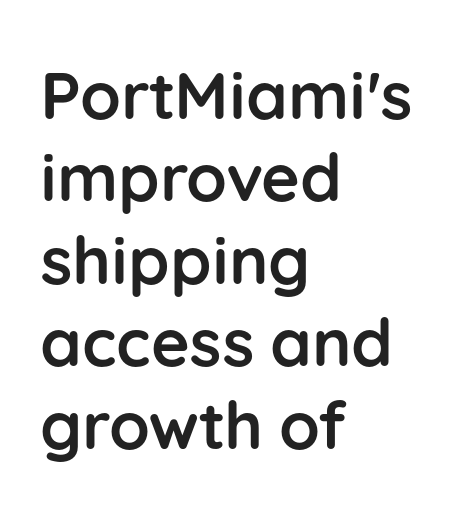
Q: Is the text bold? A: Yes.
Q: Is the text italic (slanted)? A: No, it is upright.
Q: Is the typeface a serif or a sans-serif typeface? A: Sans-serif.
Q: Is the text underlined? A: No.
Q: How is the paragraph aligned? A: Left-aligned.
Q: Is the spacing between letters normal or unusually wide? A: Normal.
Q: Is the spacing between lines tight, normal or loose? A: Normal.
Q: Width (condensed, normal, or wide)? A: Normal.
Q: Stroke contrast? A: Low.
Q: x-height? A: Medium.
Q: Monospaced? A: No.
